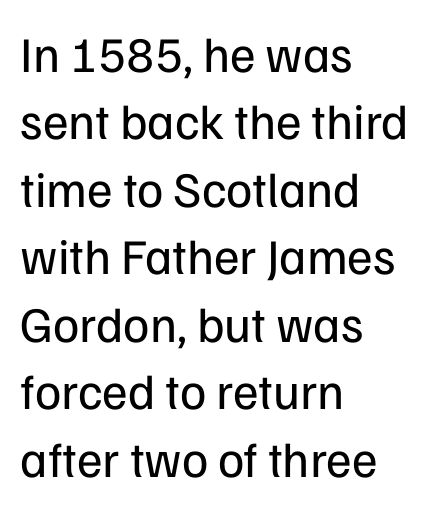
{"serif": "no", "italic": "no", "bold": "no", "weight": "regular", "width": "normal", "stroke_contrast": "low", "x_height": "medium", "monospaced": "no", "underline": "no", "align": "left", "line_spacing": "normal", "line_spacing_ratio": 1.35, "letter_spacing": "normal", "letter_spacing_em": 0.0, "glyph_px": 50}
